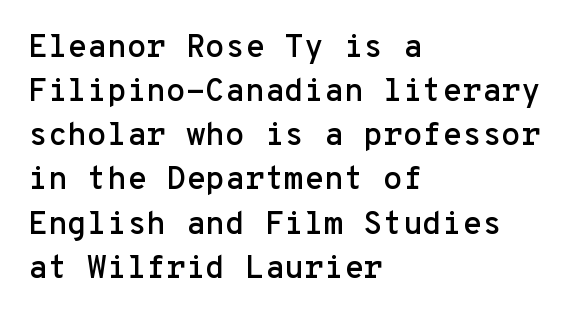
Q: Is the text italic (slanted)? A: No, it is upright.
Q: Is the typeface a serif or a sans-serif typeface? A: Sans-serif.
Q: Is the text underlined? A: No.
Q: How is the paragraph aligned? A: Left-aligned.
Q: Is the spacing between letters normal or unusually wide? A: Normal.
Q: Is the spacing between lines tight, normal or loose? A: Normal.
Q: Width (condensed, normal, or wide)? A: Normal.
Q: Stroke contrast? A: Low.
Q: x-height? A: Medium.
Q: Monospaced? A: Yes.
